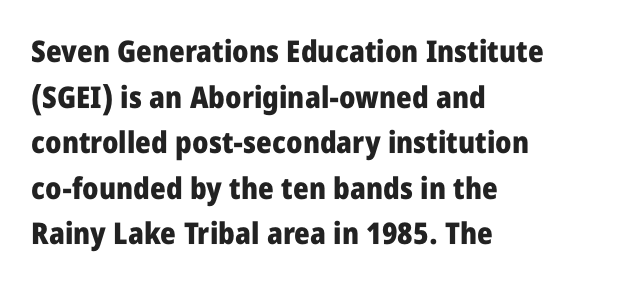
The image shows 30 px heavy, condensed sans-serif type, upright; set left-aligned, normal line spacing (1.52x), normal letter spacing, not underlined; low stroke contrast and a large x-height.
